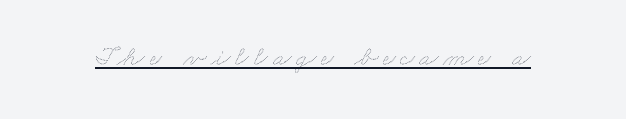
Underlined type. Ink coverage per letter is moderate at most. Character widths vary here, with narrow letters taking less room than wide ones.
